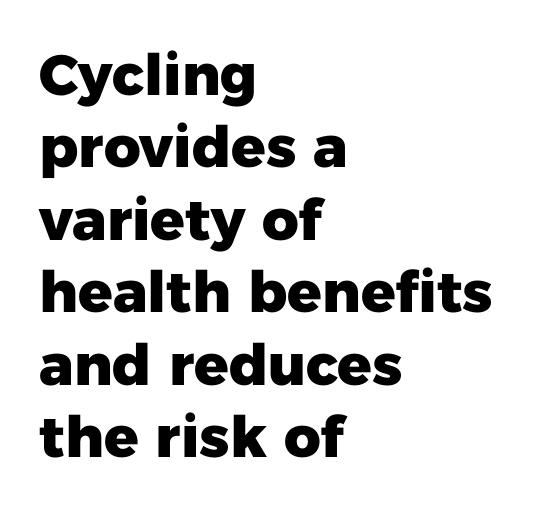
The image shows 57 px heavy sans-serif type, upright; set left-aligned, normal line spacing (1.27x), normal letter spacing, not underlined; low stroke contrast and a medium x-height.
